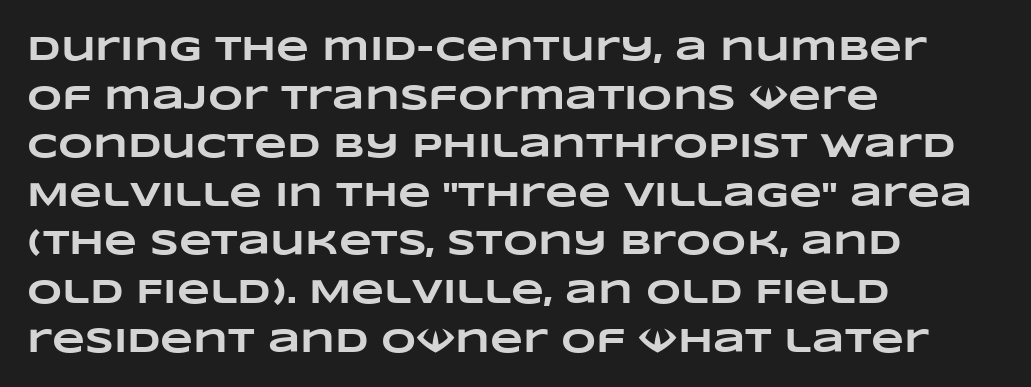
Honestly, the row spacing looks completely unremarkable. The passage shown is emphatically bold. Proportional: the letters do not fall into vertical columns. The passage shown is not underscored anywhere. The passage shown has conventional tracking throughout.
